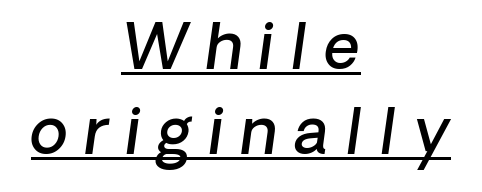
Q: Is the text bold? A: Semi-bold.
Q: Is the text italic (slanted)? A: Yes, it leans right by about 8 degrees.
Q: Is the text underlined? A: Yes.
Q: How is the paragraph aligned? A: Centered.
Q: Is the spacing between letters normal or unusually wide? A: Unusually wide.
Q: Is the spacing between lines tight, normal or loose? A: Normal.
Q: Width (condensed, normal, or wide)? A: Normal.
Q: Stroke contrast? A: Low.
Q: x-height? A: Medium.
Q: Monospaced? A: No.
